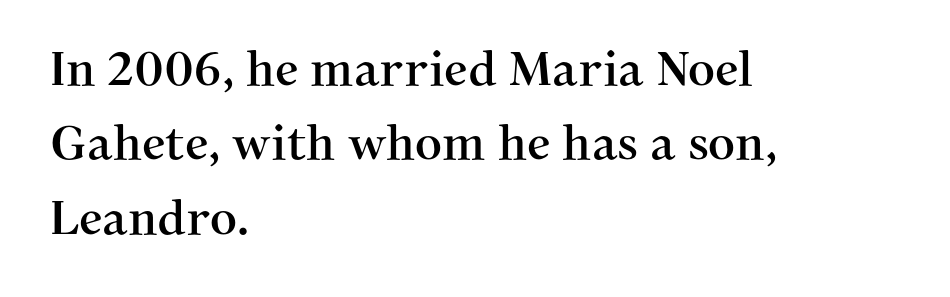
No italicization has been applied; the sample stays upright. The type is set solid horizontally, with unmodified tracking. Baseline-to-baseline distance is the conventional proportion of letter height. I'd call this a serif setting — the letters wear small feet.
